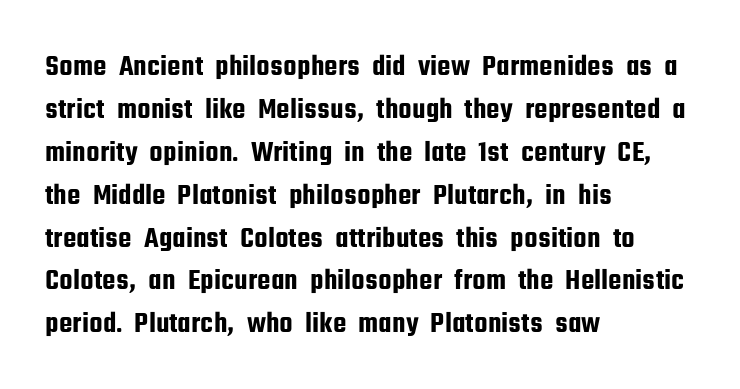
{"serif": "no", "italic": "no", "width": "condensed", "stroke_contrast": "low", "x_height": "medium", "monospaced": "no", "underline": "no", "align": "left", "line_spacing": "normal", "line_spacing_ratio": 1.43, "letter_spacing": "normal", "letter_spacing_em": 0.0, "glyph_px": 30}
